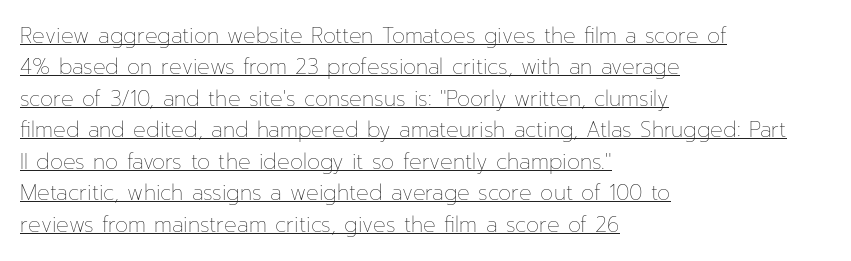
{"italic": "no", "bold": "no", "underline": "yes", "align": "left", "line_spacing": "normal", "line_spacing_ratio": 1.5, "letter_spacing": "normal", "letter_spacing_em": 0.0, "glyph_px": 21}
